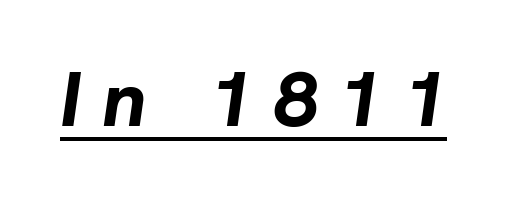
Q: Is the text bold? A: Yes.
Q: Is the text italic (slanted)? A: Yes, it leans right by about 8 degrees.
Q: Is the text underlined? A: Yes.
Q: Is the spacing between letters normal or unusually wide? A: Unusually wide.
Q: Width (condensed, normal, or wide)? A: Normal.
Q: Stroke contrast? A: Low.
Q: x-height? A: Medium.
Q: Monospaced? A: No.
